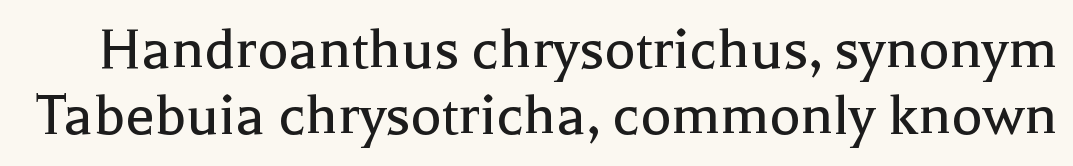
Q: Is the text bold? A: No.
Q: Is the text italic (slanted)? A: No, it is upright.
Q: Is the typeface a serif or a sans-serif typeface? A: Serif.
Q: Is the text underlined? A: No.
Q: Is the spacing between letters normal or unusually wide? A: Normal.
Q: Is the spacing between lines tight, normal or loose? A: Tight.
Q: Width (condensed, normal, or wide)? A: Normal.
Q: x-height? A: Medium.
Q: Monospaced? A: No.
